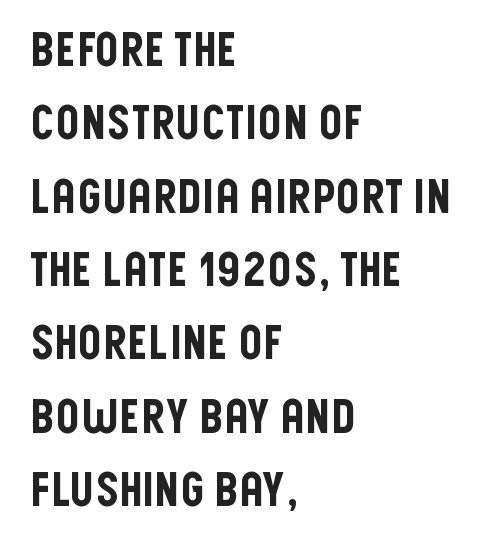
Q: Is the text italic (slanted)? A: No, it is upright.
Q: Is the typeface a serif or a sans-serif typeface? A: Sans-serif.
Q: Is the text underlined? A: No.
Q: How is the paragraph aligned? A: Left-aligned.
Q: Is the spacing between letters normal or unusually wide? A: Normal.
Q: Is the spacing between lines tight, normal or loose? A: Normal.
Q: Width (condensed, normal, or wide)? A: Condensed.
Q: Stroke contrast? A: Low.
Q: x-height? A: Large.
Q: Monospaced? A: No.
